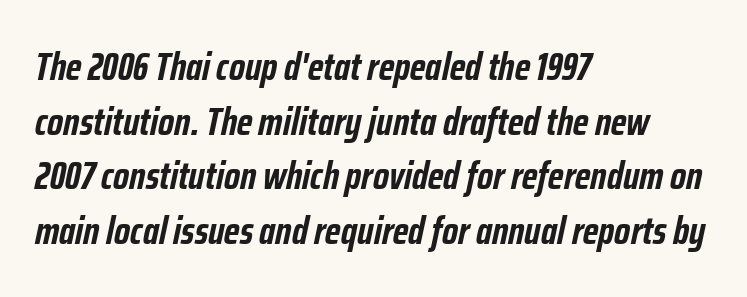
Typeset ragged right — the left edge is the straight one. The tracking reads as untouched default to a designer's eye. You could not count columns in this text — the font is proportionally spaced. The font is running at its bold setting.
